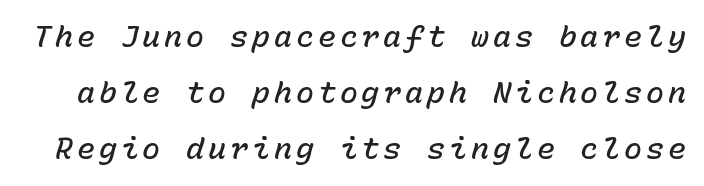
Q: Is the text bold? A: Semi-bold.
Q: Is the text italic (slanted)? A: Yes, it leans right by about 15 degrees.
Q: Is the text underlined? A: No.
Q: Width (condensed, normal, or wide)? A: Normal.
Q: Stroke contrast? A: Low.
Q: x-height? A: Medium.
Q: Monospaced? A: Yes.
